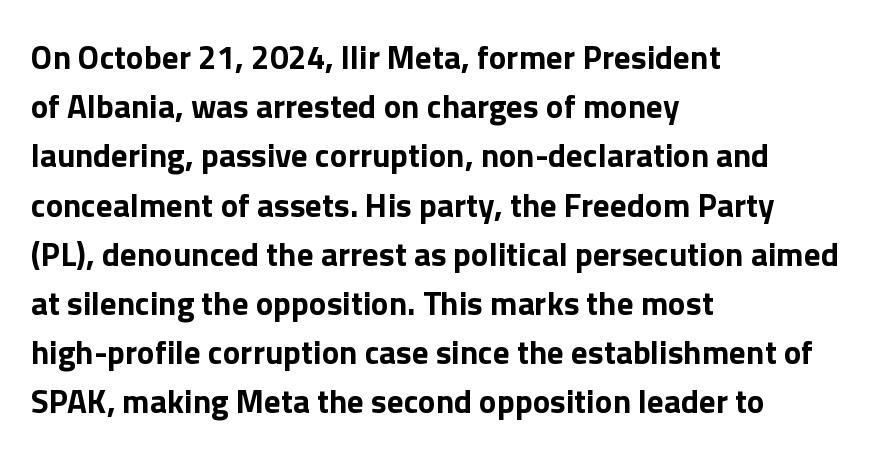
The image shows 33 px bold sans-serif type, upright; set left-aligned, normal line spacing (1.49x), normal letter spacing, not underlined; low stroke contrast and a medium x-height.
